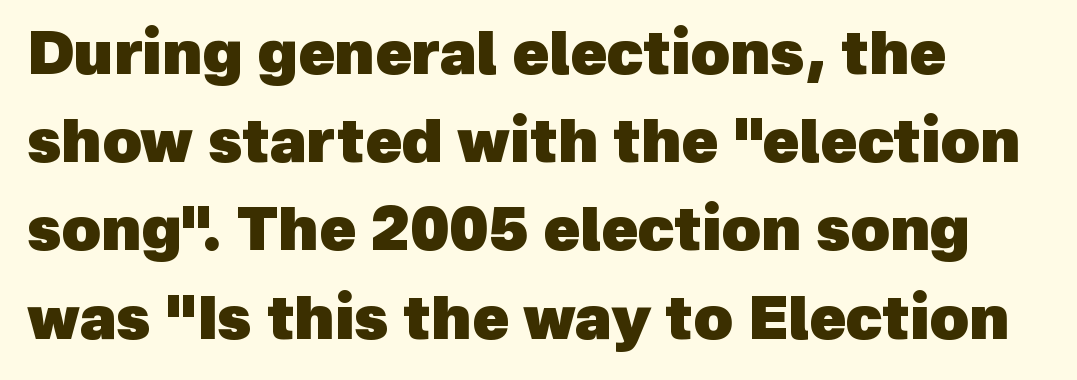
{"serif": "no", "bold": "yes", "weight": "heavy", "width": "normal", "x_height": "medium", "monospaced": "no", "underline": "no", "align": "left", "line_spacing": "normal", "line_spacing_ratio": 1.47, "letter_spacing": "normal", "letter_spacing_em": 0.0, "glyph_px": 60}
